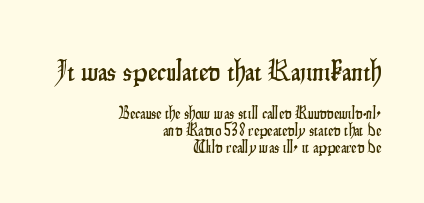
Q: Is the text italic (slanted)? A: No, it is upright.
Q: Is the typeface a serif or a sans-serif typeface? A: Sans-serif.
Q: Is the text underlined? A: No.
Q: How is the paragraph aligned? A: Right-aligned.
Q: Is the spacing between letters normal or unusually wide? A: Normal.
Q: Is the spacing between lines tight, normal or loose? A: Tight.
Q: Which block of text is set in a larger size, the first (top) or the second (bottom)? A: The first (top) one.
Q: Width (condensed, normal, or wide)? A: Condensed.
Q: Stroke contrast? A: Low.
Q: x-height? A: Small.
Q: Monospaced? A: No.
